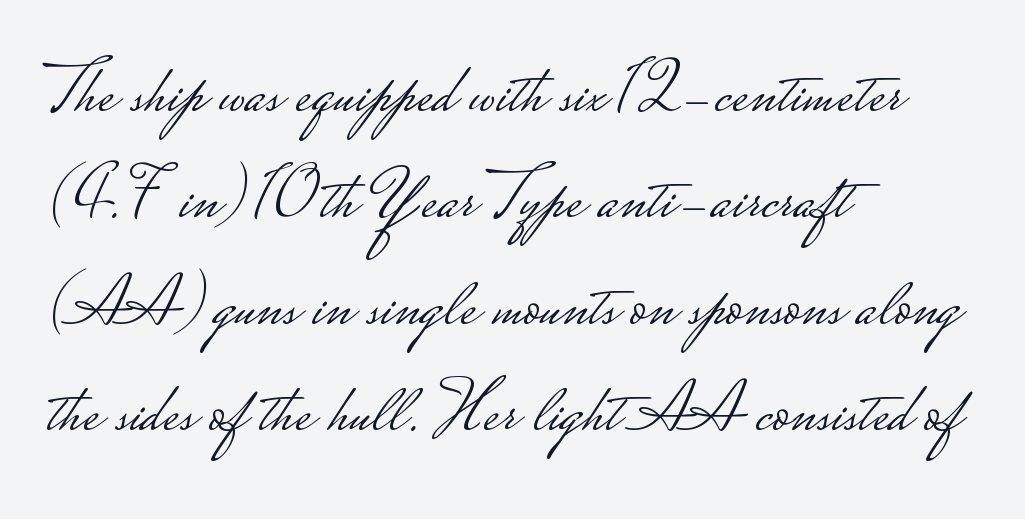
Q: Is the text bold? A: No.
Q: Is the text italic (slanted)? A: Yes.
Q: Is the typeface a serif or a sans-serif typeface? A: Sans-serif.
Q: Is the text underlined? A: No.
Q: How is the paragraph aligned? A: Left-aligned.
Q: Is the spacing between letters normal or unusually wide? A: Normal.
Q: Is the spacing between lines tight, normal or loose? A: Normal.
Q: Width (condensed, normal, or wide)? A: Wide.
Q: Stroke contrast? A: Low.
Q: Monospaced? A: No.
